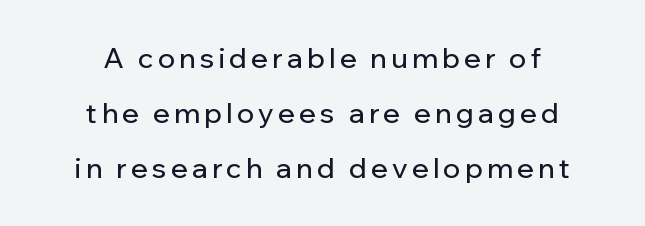
{"serif": "no", "italic": "no", "width": "normal", "stroke_contrast": "low", "x_height": "medium", "monospaced": "no", "underline": "no", "align": "center", "line_spacing": "loose", "line_spacing_ratio": 1.97, "glyph_px": 28}
